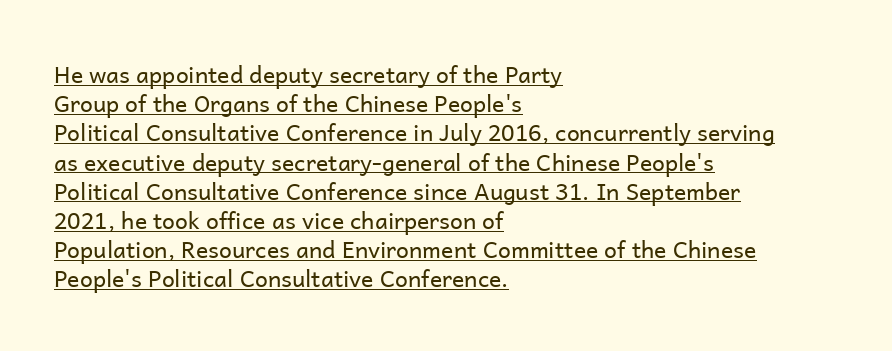
Q: Is the text bold? A: No.
Q: Is the text italic (slanted)? A: No, it is upright.
Q: Is the text underlined? A: Yes.
Q: How is the paragraph aligned? A: Left-aligned.
Q: Is the spacing between letters normal or unusually wide? A: Normal.
Q: Is the spacing between lines tight, normal or loose? A: Normal.
